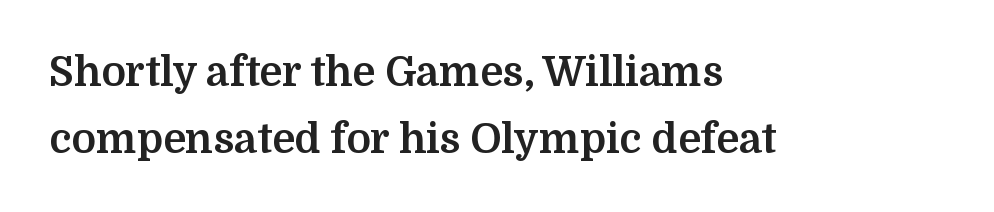
{"serif": "yes", "italic": "no", "bold": "yes", "weight": "bold", "width": "normal", "stroke_contrast": "medium", "x_height": "medium", "monospaced": "no", "underline": "no", "align": "left", "line_spacing": "normal", "line_spacing_ratio": 1.63, "letter_spacing": "normal", "letter_spacing_em": 0.0, "glyph_px": 41}
